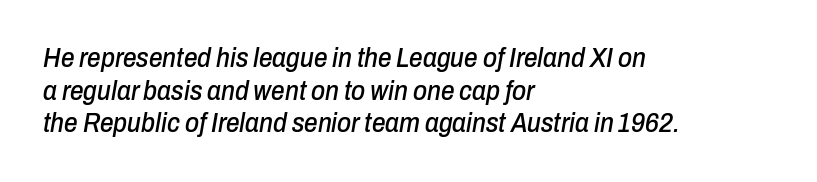
Q: Is the text italic (slanted)? A: Yes, it leans right by about 10 degrees.
Q: Is the text underlined? A: No.
Q: How is the paragraph aligned? A: Left-aligned.
Q: Is the spacing between letters normal or unusually wide? A: Normal.
